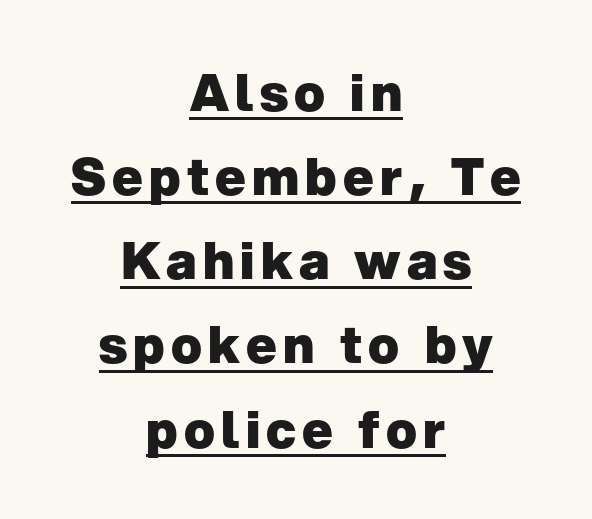
Q: Is the text bold? A: Yes.
Q: Is the text italic (slanted)? A: No, it is upright.
Q: Is the typeface a serif or a sans-serif typeface? A: Sans-serif.
Q: Is the text underlined? A: Yes.
Q: How is the paragraph aligned? A: Centered.
Q: Is the spacing between lines tight, normal or loose? A: Normal.
Q: Width (condensed, normal, or wide)? A: Normal.
Q: Stroke contrast? A: Low.
Q: x-height? A: Medium.
Q: Monospaced? A: No.
